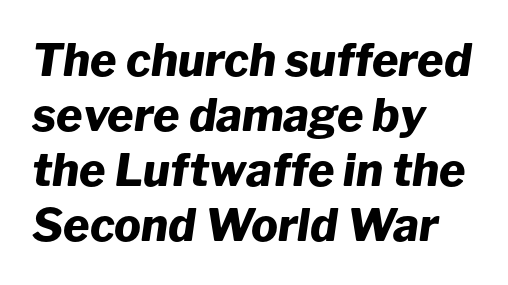
The letters advance in unequal steps, a hallmark of proportional type. The typesetting leans heavy: a genuine bold. Slanted lettering throughout. The paragraph shown leans on its left margin. Nobody touched the tracking dial on this one. Letters rest on an invisible, unmarked baseline.
